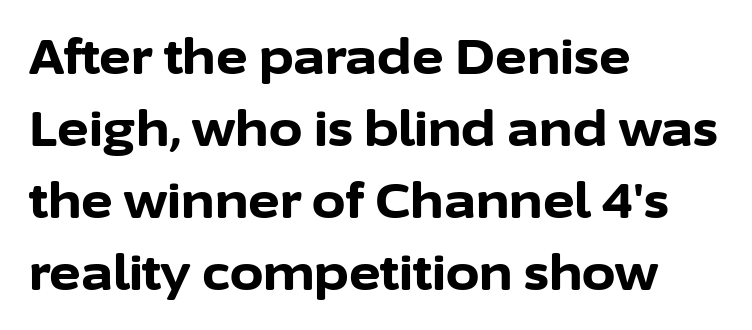
Q: Is the text bold? A: Yes.
Q: Is the text italic (slanted)? A: No, it is upright.
Q: Is the typeface a serif or a sans-serif typeface? A: Sans-serif.
Q: Is the text underlined? A: No.
Q: How is the paragraph aligned? A: Left-aligned.
Q: Is the spacing between letters normal or unusually wide? A: Normal.
Q: Is the spacing between lines tight, normal or loose? A: Normal.
Q: Width (condensed, normal, or wide)? A: Normal.
Q: Stroke contrast? A: Low.
Q: x-height? A: Medium.
Q: Monospaced? A: No.
